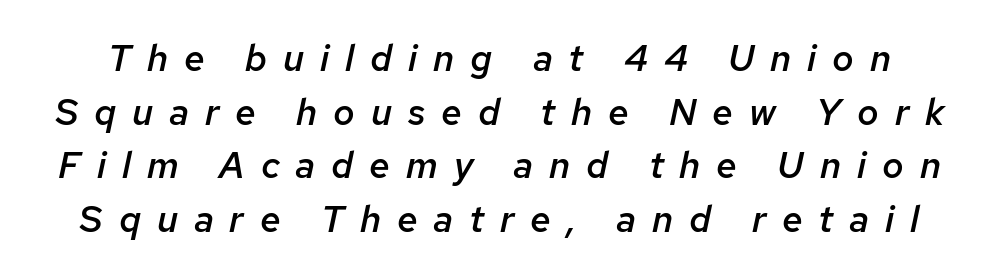
{"italic": "yes", "lean": "right", "slant_degrees": 12, "bold": "semi", "weight": "semibold", "width": "normal", "stroke_contrast": "low", "x_height": "medium", "monospaced": "no", "underline": "no", "line_spacing": "normal", "line_spacing_ratio": 1.45, "letter_spacing": "wide", "letter_spacing_em": 0.43, "glyph_px": 37}
